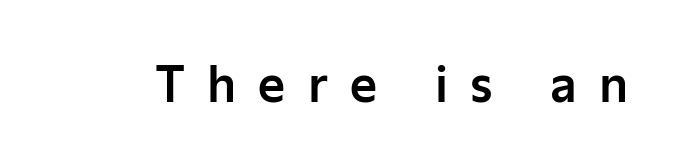
Substantial extra tracking has been applied to these lines. The passage shown is typeset with a sans-serif family. Quick note: underline off. Nope, not italic — everything's standing straight. The passage shown is typed in a proportional face where columns would drift.
